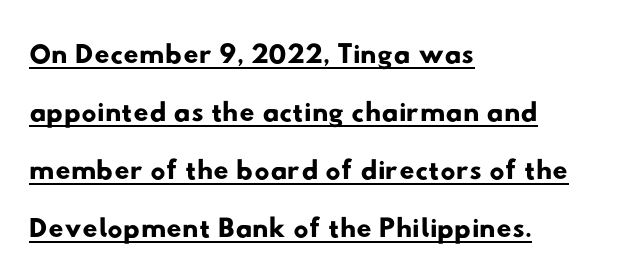
The image shows 42 px wide sans-serif type; set left-aligned, normal line spacing (1.38x), normal letter spacing, underlined; low stroke contrast and a small x-height.
